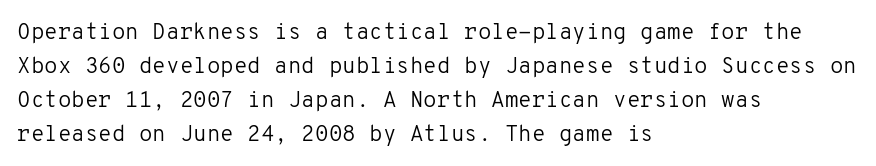
Q: Is the text bold? A: No.
Q: Is the text italic (slanted)? A: No, it is upright.
Q: Is the text underlined? A: No.
Q: How is the paragraph aligned? A: Left-aligned.
Q: Is the spacing between letters normal or unusually wide? A: Normal.
Q: Is the spacing between lines tight, normal or loose? A: Normal.
